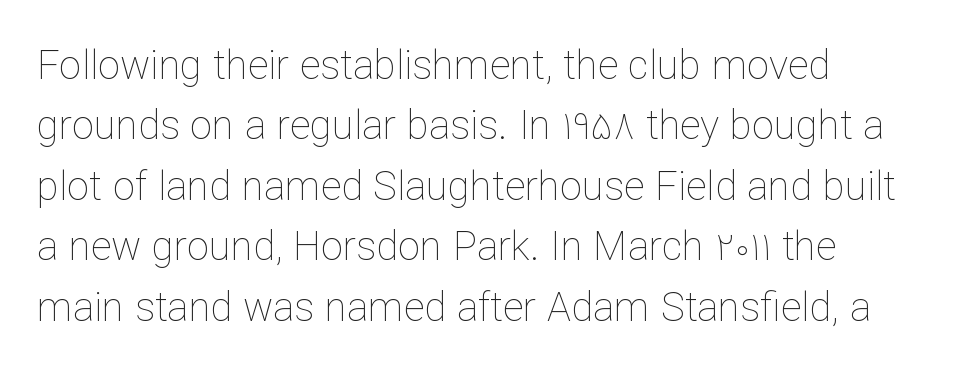
The image shows 40 px thin type, upright; set left-aligned, normal line spacing (1.51x), normal letter spacing, not underlined; low stroke contrast and a medium x-height.
